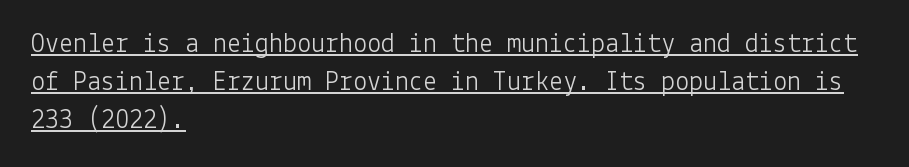
The image shows 28 px light sans-serif type, upright; set left-aligned, normal line spacing (1.36x), normal letter spacing, underlined; low stroke contrast and a medium x-height.
